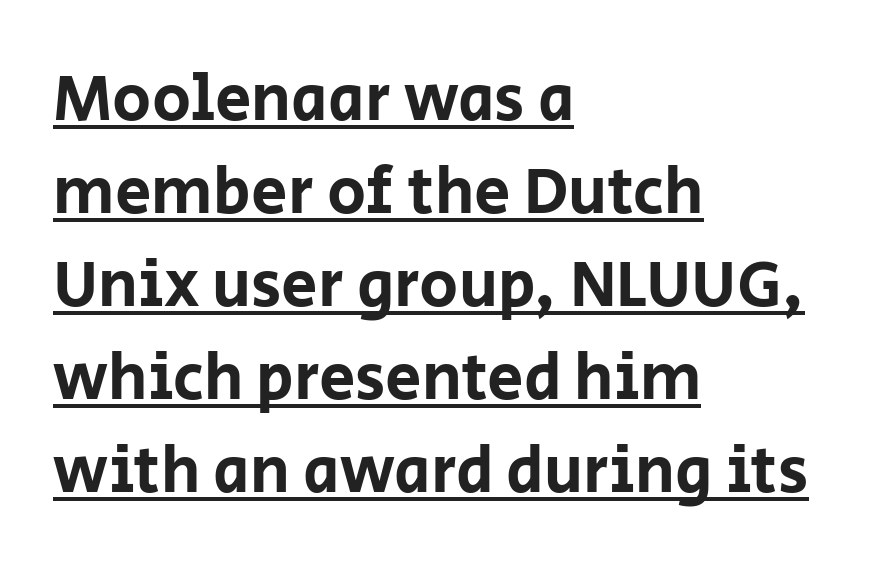
{"serif": "no", "italic": "no", "width": "normal", "stroke_contrast": "low", "x_height": "large", "monospaced": "no", "underline": "yes", "align": "left", "line_spacing": "normal", "line_spacing_ratio": 1.43, "letter_spacing": "normal", "letter_spacing_em": 0.0, "glyph_px": 65}
